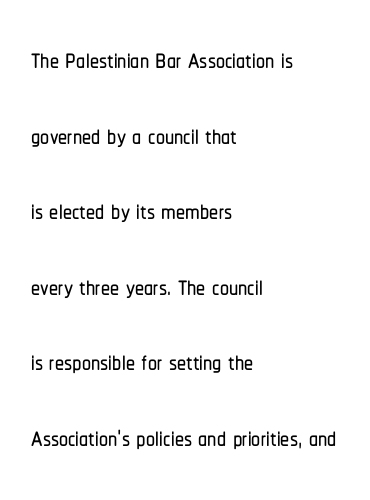
The image shows 36 px condensed sans-serif type, upright; set left-aligned, loose line spacing (2.1x), normal letter spacing, not underlined; low stroke contrast and a medium x-height.
